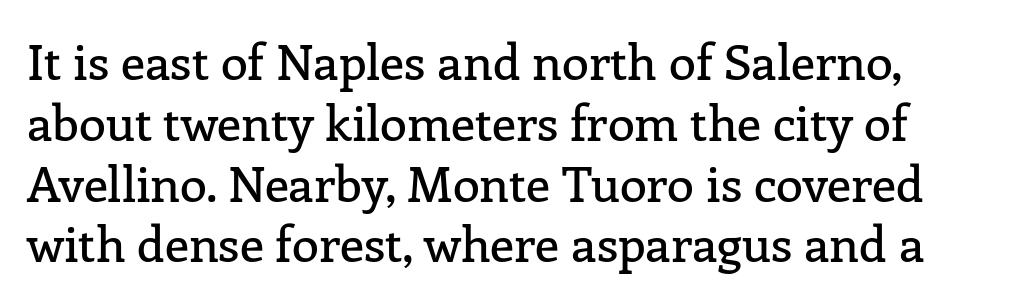
The image shows 49 px serif type, upright; set line spacing 1.24x, normal letter spacing, not underlined; low stroke contrast and a medium x-height.
